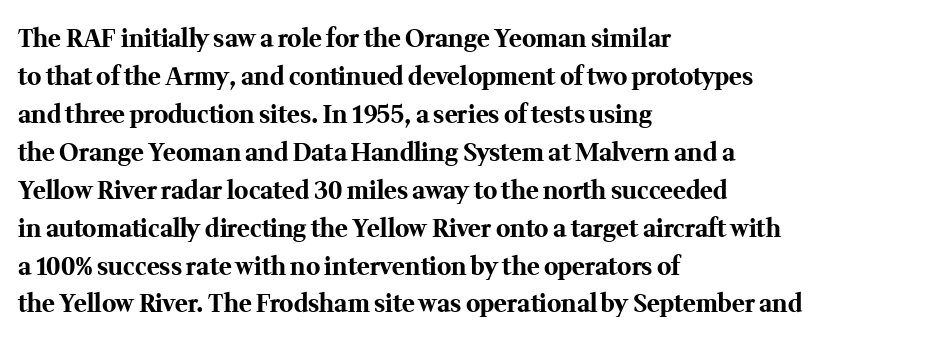
The image shows 24 px bold type, upright; set left-aligned, normal line spacing (1.58x), normal letter spacing, not underlined.
